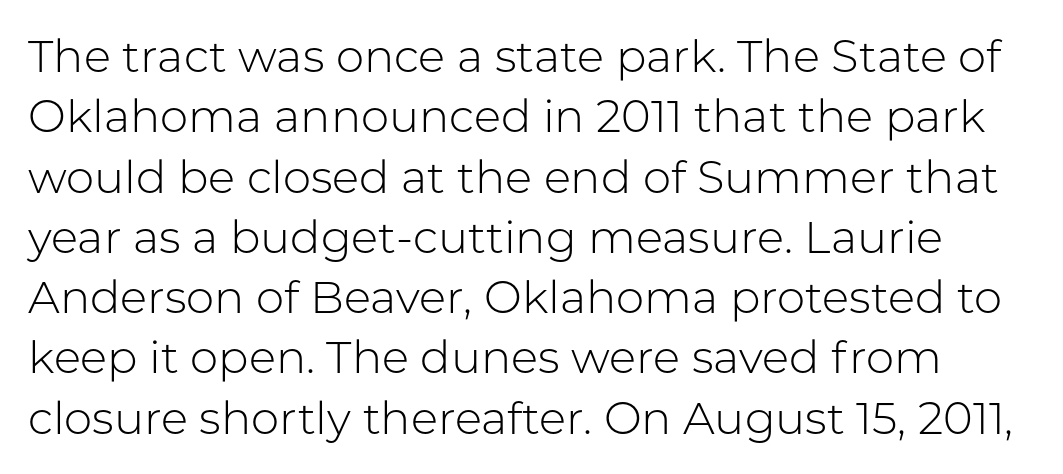
A clean baseline with only descenders dipping below it. Note the varied advance widths — an 'i' is clearly narrower than an 'm'. Line spacing here is normal. Stroke mass is kept to a normal reading level or below.
